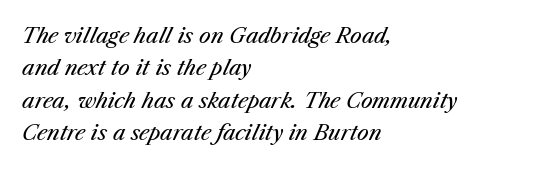
{"italic": "yes", "lean": "right", "slant_degrees": 23, "bold": "no", "underline": "no", "align": "left", "line_spacing": "normal", "line_spacing_ratio": 1.54, "letter_spacing": "normal", "letter_spacing_em": 0.0, "glyph_px": 21}
